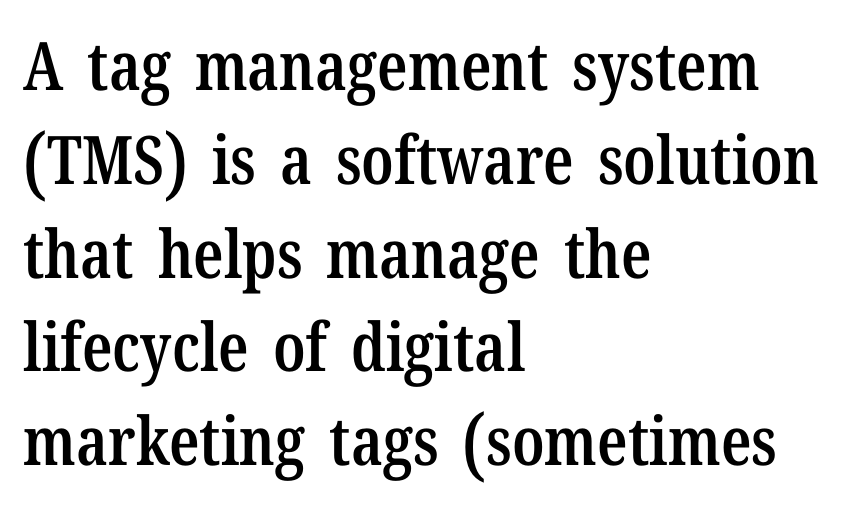
{"serif": "yes", "italic": "no", "bold": "semi", "weight": "semibold", "width": "condensed", "stroke_contrast": "low", "x_height": "medium", "monospaced": "no", "underline": "no", "align": "left", "line_spacing": "normal", "line_spacing_ratio": 1.4, "letter_spacing": "normal", "letter_spacing_em": 0.0, "glyph_px": 67}
